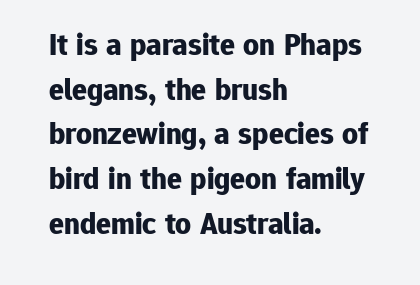
{"serif": "no", "italic": "no", "bold": "yes", "weight": "bold", "width": "normal", "stroke_contrast": "low", "x_height": "medium", "monospaced": "no", "underline": "no", "align": "left", "line_spacing": "normal", "line_spacing_ratio": 1.44, "letter_spacing": "normal", "letter_spacing_em": 0.0, "glyph_px": 31}
